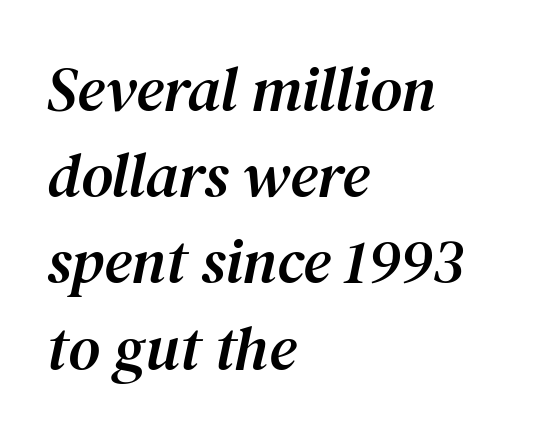
Leftover space on each line is placed entirely after the last word. Emphasis-style slanted type is in use. Here the designer chose a conventional face with non-uniform glyph widths. How are the letters spaced? Ordinarily, with no added tracking. Whoever set this chose a conventional vertical rhythm. Decoration check: the copy has no underline.
